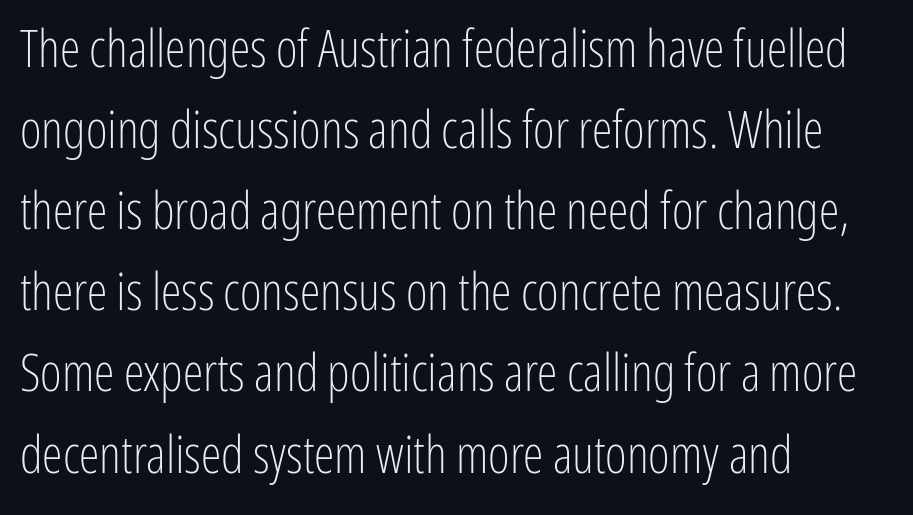
Q: Is the text bold? A: No.
Q: Is the text italic (slanted)? A: No, it is upright.
Q: Is the typeface a serif or a sans-serif typeface? A: Sans-serif.
Q: Is the text underlined? A: No.
Q: How is the paragraph aligned? A: Left-aligned.
Q: Is the spacing between letters normal or unusually wide? A: Normal.
Q: Is the spacing between lines tight, normal or loose? A: Normal.
Q: Width (condensed, normal, or wide)? A: Condensed.
Q: Stroke contrast? A: Low.
Q: x-height? A: Medium.
Q: Monospaced? A: No.
